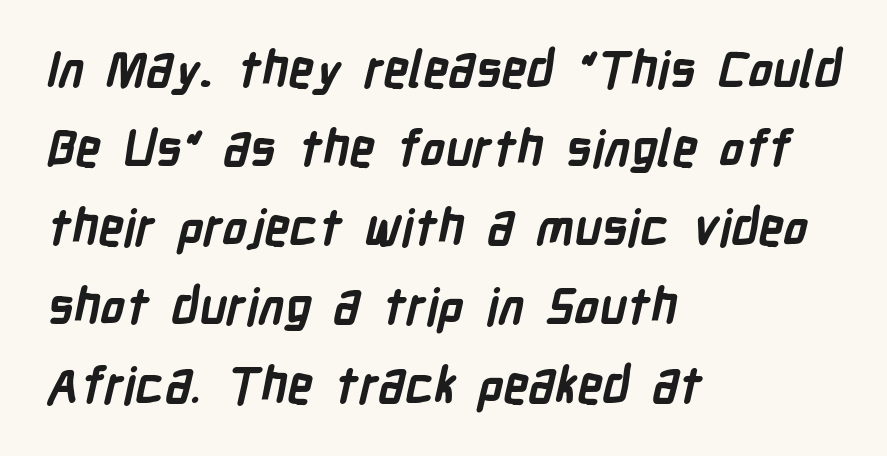
{"serif": "no", "bold": "yes", "weight": "semibold", "width": "condensed", "stroke_contrast": "low", "x_height": "medium", "monospaced": "no", "underline": "no", "align": "left", "line_spacing": "normal", "line_spacing_ratio": 1.58, "letter_spacing": "normal", "letter_spacing_em": 0.0, "glyph_px": 50}
